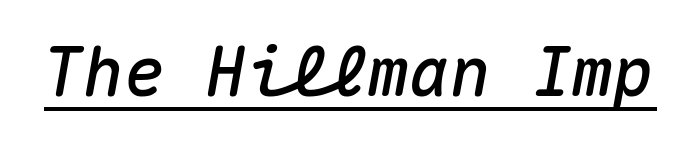
Q: Is the text italic (slanted)? A: Yes, it leans right by about 10 degrees.
Q: Is the text underlined? A: Yes.
Q: Is the spacing between letters normal or unusually wide? A: Normal.
Q: Width (condensed, normal, or wide)? A: Normal.
Q: Stroke contrast? A: Medium.
Q: x-height? A: Medium.
Q: Monospaced? A: Yes.
